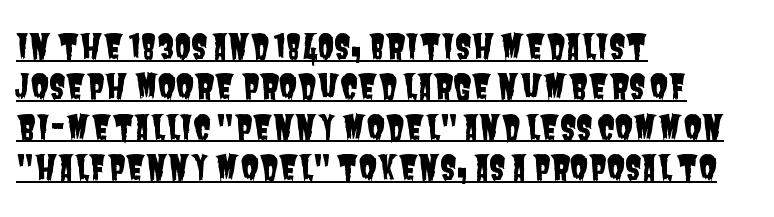
Q: Is the typeface a serif or a sans-serif typeface? A: Sans-serif.
Q: Is the text underlined? A: Yes.
Q: How is the paragraph aligned? A: Left-aligned.
Q: Is the spacing between letters normal or unusually wide? A: Normal.
Q: Width (condensed, normal, or wide)? A: Condensed.
Q: Stroke contrast? A: Low.
Q: x-height? A: Large.
Q: Monospaced? A: No.
